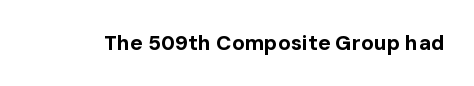
{"italic": "no", "bold": "yes", "underline": "no", "letter_spacing": "normal", "letter_spacing_em": 0.0, "glyph_px": 21}
